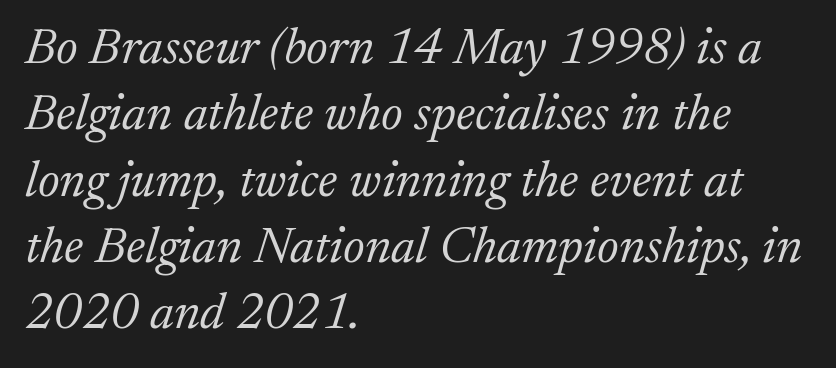
The image shows 51 px light serif type, italic (leaning right); set left-aligned, normal line spacing (1.3x), normal letter spacing, not underlined; low stroke contrast and a medium x-height.
